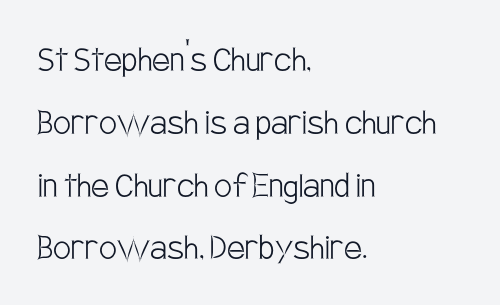
A sans-serif font was chosen for this passage. Is this a heavy cut? Hardly; it is regular or lighter. The gap between lines stays unmarked. The specimen reads as upright at a glance. Here the glyphs are tracked normally, forming tight word shapes. Where is the straight margin? On the left.
